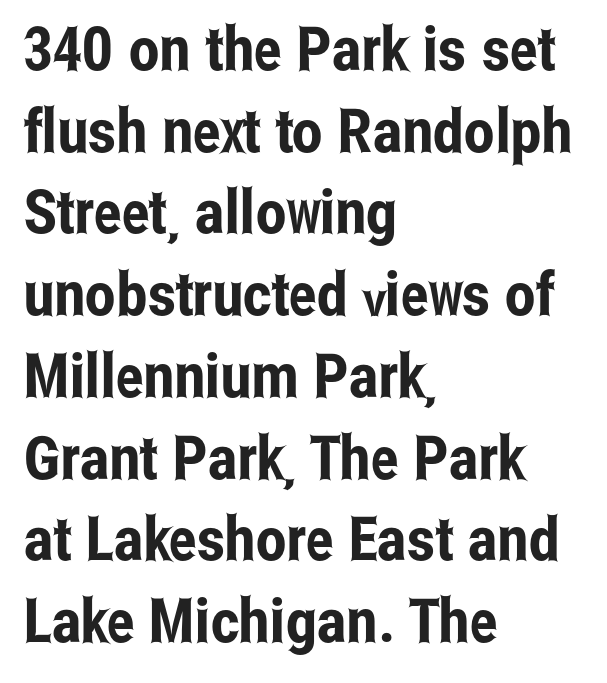
Note the varied advance widths — an 'i' is clearly narrower than an 'm'. Vertical spacing — default. Look at the bottom of the vertical strokes: they stop flat, with no serifs. Underlining? Definitely not there. The lettering stays uniformly vertical, giving the passage a roman look.
